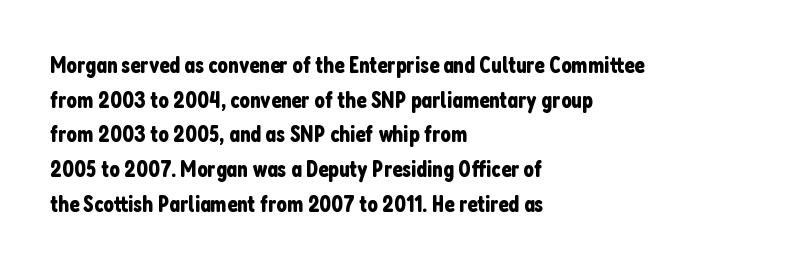
The image shows 23 px text type, upright; set left-aligned, normal line spacing (1.51x), normal letter spacing, not underlined.
